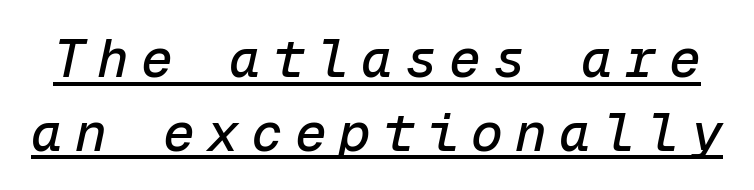
The image shows 53 px text type, italic (leaning right), monospaced; set normal line spacing (1.39x), unusually wide letter spacing (+0.23 em), underlined; low stroke contrast and a medium x-height.
